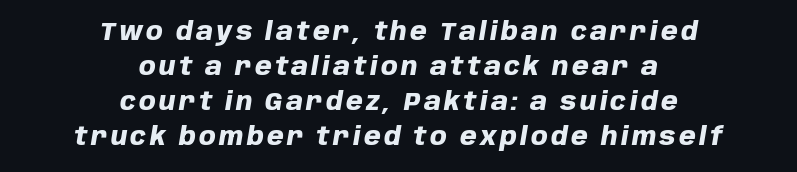
Q: Is the text bold? A: Yes.
Q: Is the text italic (slanted)? A: Yes, it leans right by about 10 degrees.
Q: Is the text underlined? A: No.
Q: How is the paragraph aligned? A: Centered.
Q: Is the spacing between lines tight, normal or loose? A: Normal.
